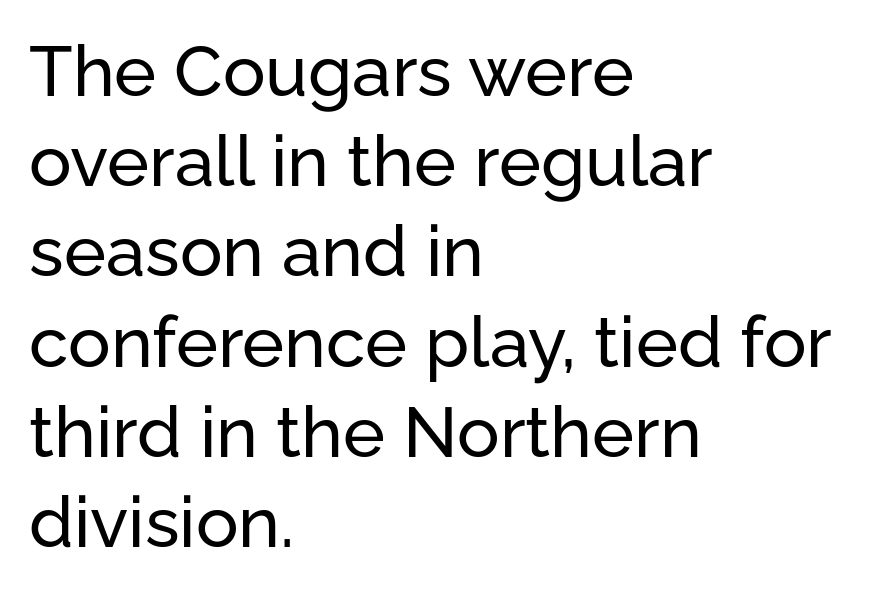
{"serif": "no", "italic": "no", "width": "normal", "stroke_contrast": "low", "x_height": "medium", "monospaced": "no", "underline": "no", "align": "left", "line_spacing": "normal", "line_spacing_ratio": 1.27, "letter_spacing": "normal", "letter_spacing_em": 0.0, "glyph_px": 71}
